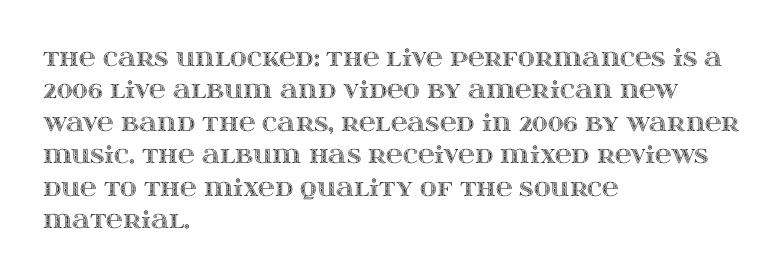
The image shows 23 px text type, upright; set left-aligned, normal line spacing (1.41x), normal letter spacing, not underlined.
